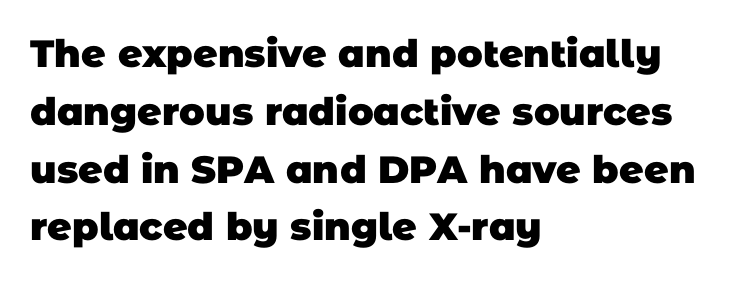
The image shows 38 px heavy sans-serif type; set left-aligned, normal line spacing (1.52x), normal letter spacing, not underlined; low stroke contrast and a large x-height.
